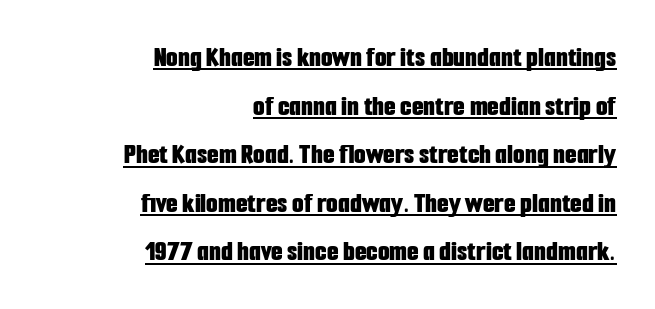
Unlike a traditional serif, this face leaves its strokes unadorned. Caption: multi-line text, flush right, ragged left. Its strokes are broad and dark, the hallmark of bold type. Posture: straight, roman, zero tilt.
